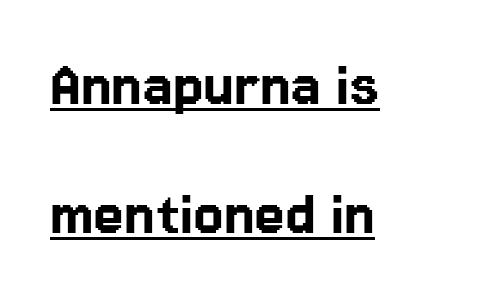
{"serif": "no", "italic": "no", "width": "normal", "stroke_contrast": "low", "x_height": "medium", "monospaced": "no", "underline": "yes", "align": "left", "line_spacing_ratio": 1.87, "letter_spacing": "normal", "letter_spacing_em": 0.0, "glyph_px": 69}
